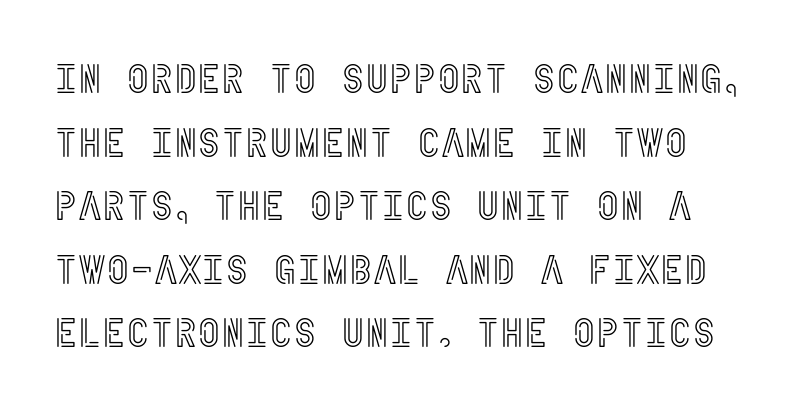
The image shows 41 px condensed type, upright; set normal line spacing (1.55x), normal letter spacing, not underlined; a large x-height.
